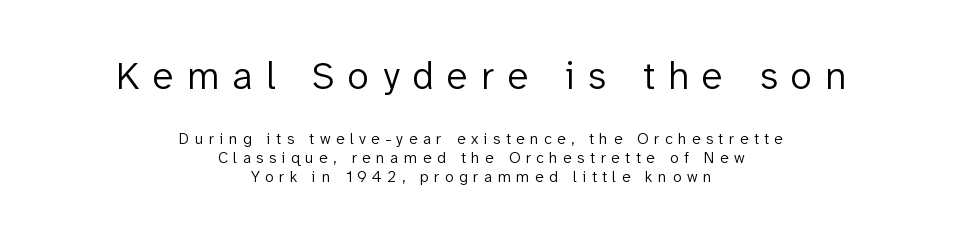
The image shows 39 px light sans-serif type, upright; set centered, line spacing 1.2x, unusually wide letter spacing (+0.34 em), not underlined; the first (top) block is 2.44x larger; low stroke contrast and a medium x-height.
